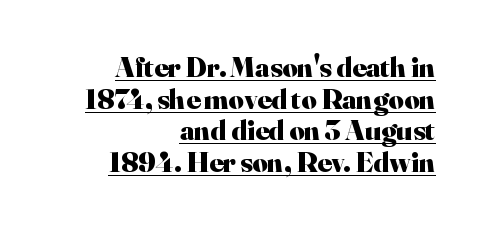
The image shows 29 px heavy serif type, upright; set right-aligned, tight line spacing (1.09x), normal letter spacing, underlined; high stroke contrast and a small x-height.
